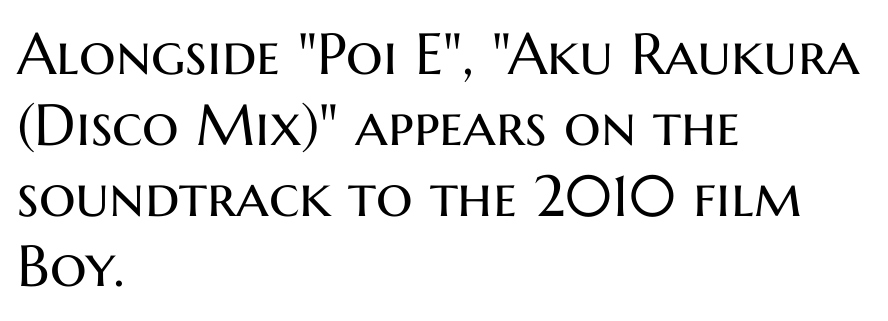
Q: Is the text bold? A: No.
Q: Is the text italic (slanted)? A: No, it is upright.
Q: Is the typeface a serif or a sans-serif typeface? A: Sans-serif.
Q: Is the text underlined? A: No.
Q: How is the paragraph aligned? A: Left-aligned.
Q: Is the spacing between letters normal or unusually wide? A: Normal.
Q: Width (condensed, normal, or wide)? A: Normal.
Q: Stroke contrast? A: Medium.
Q: x-height? A: Medium.
Q: Monospaced? A: No.
